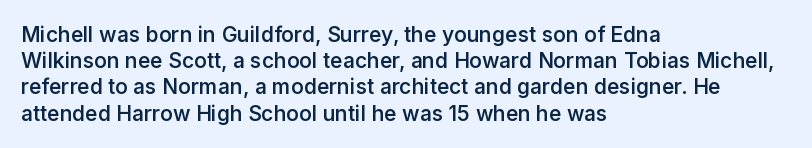
Q: Is the text bold? A: Semi-bold.
Q: Is the text italic (slanted)? A: No, it is upright.
Q: Is the text underlined? A: No.
Q: How is the paragraph aligned? A: Left-aligned.
Q: Is the spacing between letters normal or unusually wide? A: Normal.
Q: Is the spacing between lines tight, normal or loose? A: Normal.
